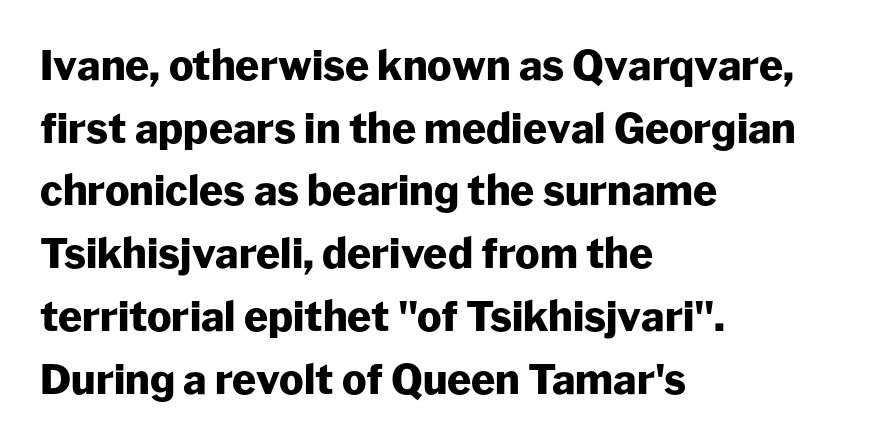
{"serif": "no", "italic": "no", "bold": "yes", "weight": "heavy", "width": "normal", "stroke_contrast": "low", "x_height": "medium", "monospaced": "no", "underline": "no", "align": "left", "line_spacing": "normal", "line_spacing_ratio": 1.53, "letter_spacing": "normal", "letter_spacing_em": 0.0, "glyph_px": 41}
